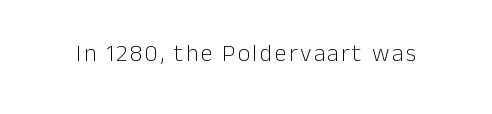
Q: Is the text bold? A: No.
Q: Is the text italic (slanted)? A: No, it is upright.
Q: Is the text underlined? A: No.
